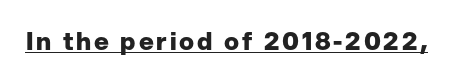
{"italic": "no", "bold": "yes", "underline": "yes", "glyph_px": 25}
